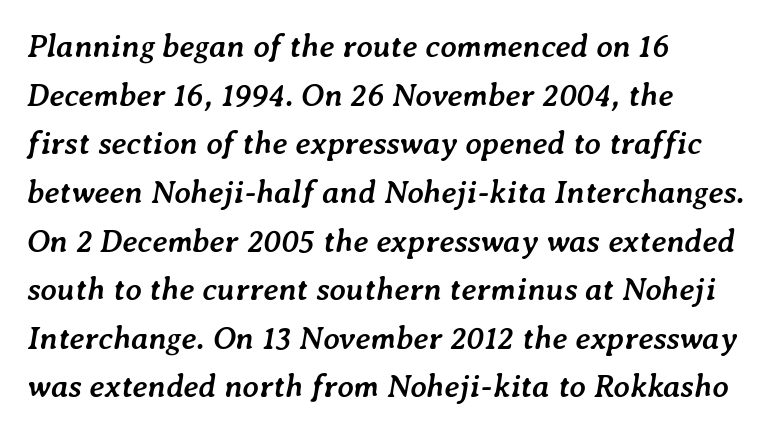
{"italic": "yes", "lean": "right", "slant_degrees": 7, "bold": "yes", "weight": "semibold", "width": "normal", "stroke_contrast": "low", "x_height": "medium", "monospaced": "no", "underline": "no", "align": "left", "line_spacing": "normal", "line_spacing_ratio": 1.52, "letter_spacing": "normal", "letter_spacing_em": 0.0, "glyph_px": 32}
